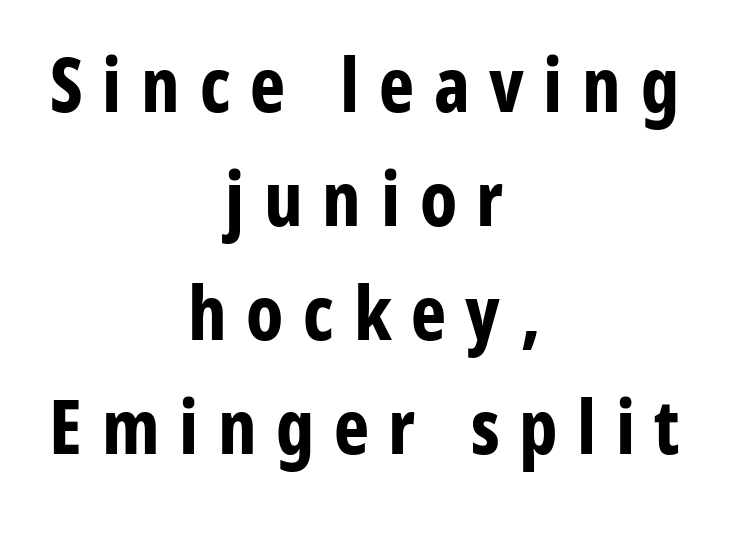
{"serif": "no", "italic": "no", "bold": "yes", "weight": "bold", "width": "condensed", "stroke_contrast": "low", "x_height": "medium", "monospaced": "no", "underline": "no", "align": "center", "line_spacing": "normal", "line_spacing_ratio": 1.52, "letter_spacing": "wide", "letter_spacing_em": 0.26, "glyph_px": 75}
